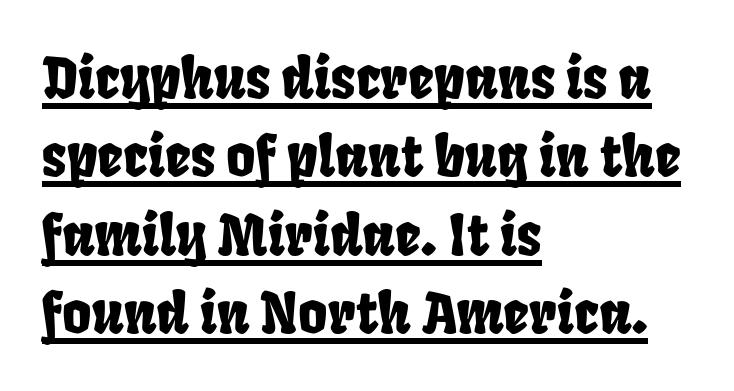
In terms of letterform style, serifs are entirely absent. What stands out about the letter spacing? Nothing — it is the standard amount. Does the leading feel generous? No, just average. A typesetter would call this proportional, since set widths differ per character. The lines are quadded left. A baseline rule has been typeset under these characters.
